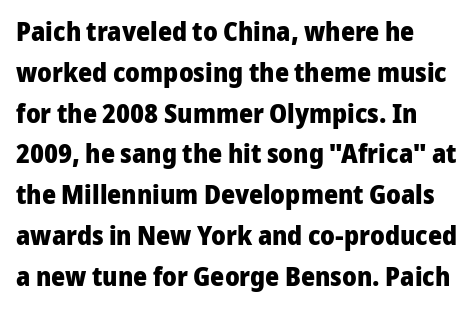
The type is set solid horizontally, with unmodified tracking. Upright lettering throughout. Thick stems and heavy bowls — unmistakably bold. The foot of each line stays bare and open. Successive baselines arrive at the customary interval.
